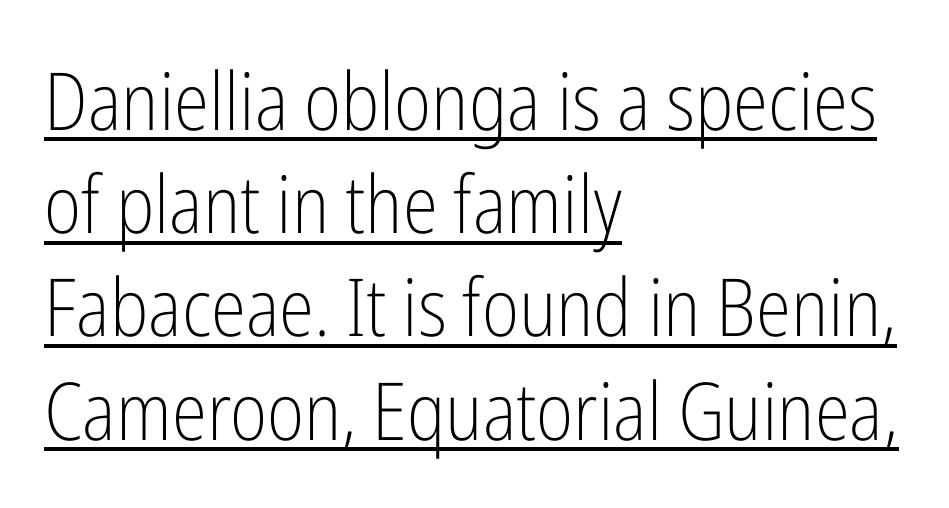
The image shows 80 px light, condensed sans-serif type, upright; set left-aligned, normal line spacing (1.29x), normal letter spacing, underlined; low stroke contrast and a medium x-height.
